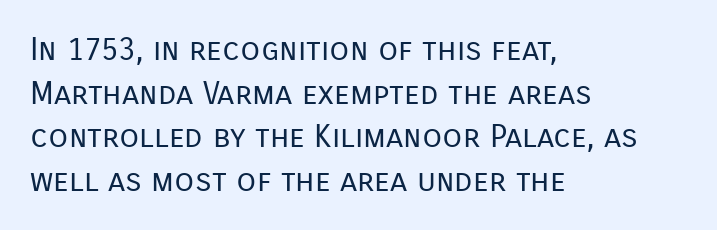
Q: Is the text bold? A: No.
Q: Is the text italic (slanted)? A: No, it is upright.
Q: Is the typeface a serif or a sans-serif typeface? A: Sans-serif.
Q: Is the text underlined? A: No.
Q: How is the paragraph aligned? A: Left-aligned.
Q: Is the spacing between letters normal or unusually wide? A: Normal.
Q: Is the spacing between lines tight, normal or loose? A: Normal.
Q: Width (condensed, normal, or wide)? A: Normal.
Q: Stroke contrast? A: Low.
Q: x-height? A: Medium.
Q: Monospaced? A: No.
